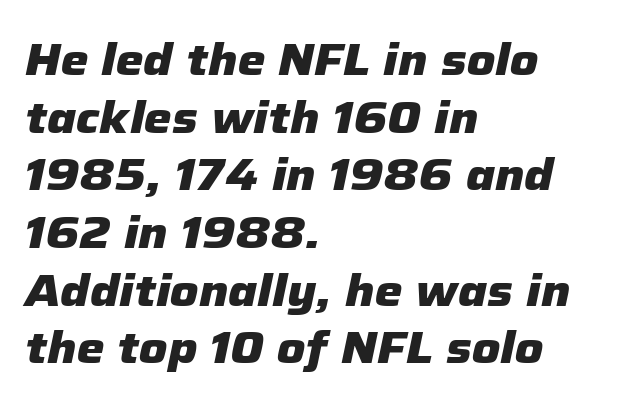
This is heavy type, rendered in bold. This rendering uses left alignment, leaving the right contour irregular. The leading is moderate, giving the passage an even texture. Tracking value appears to be zero — textbook default spacing. Plain, unruled lines of type.
